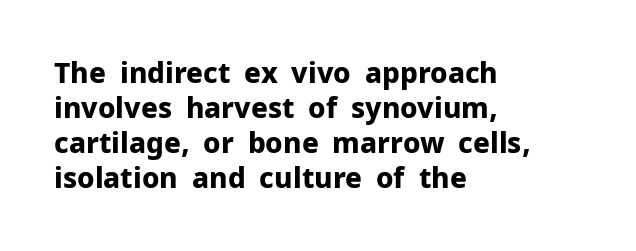
Q: Is the text bold? A: Yes.
Q: Is the text italic (slanted)? A: No, it is upright.
Q: Is the typeface a serif or a sans-serif typeface? A: Sans-serif.
Q: Is the text underlined? A: No.
Q: How is the paragraph aligned? A: Left-aligned.
Q: Is the spacing between letters normal or unusually wide? A: Normal.
Q: Is the spacing between lines tight, normal or loose? A: Normal.
Q: Width (condensed, normal, or wide)? A: Normal.
Q: Stroke contrast? A: Low.
Q: x-height? A: Medium.
Q: Monospaced? A: No.
